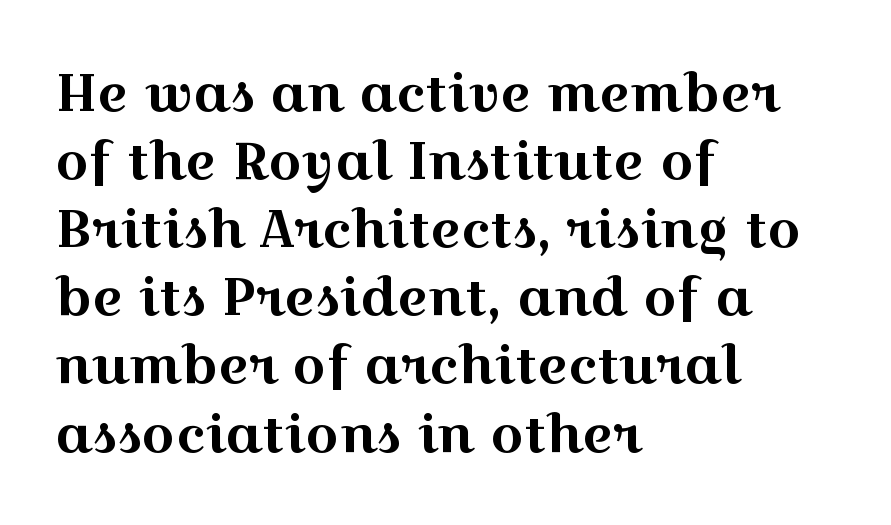
The image shows 52 px wide serif type, upright; set left-aligned, normal line spacing (1.31x), normal letter spacing, not underlined; a medium x-height.
